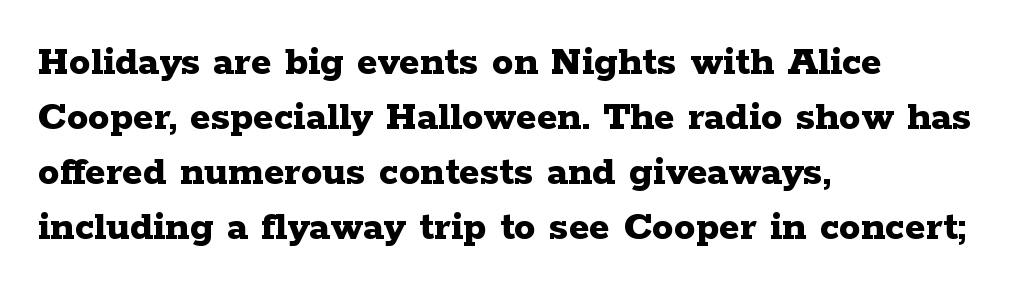
Q: Is the text bold? A: Yes.
Q: Is the text italic (slanted)? A: No, it is upright.
Q: Is the typeface a serif or a sans-serif typeface? A: Serif.
Q: Is the text underlined? A: No.
Q: How is the paragraph aligned? A: Left-aligned.
Q: Is the spacing between letters normal or unusually wide? A: Normal.
Q: Is the spacing between lines tight, normal or loose? A: Normal.
Q: Width (condensed, normal, or wide)? A: Wide.
Q: Stroke contrast? A: Low.
Q: x-height? A: Medium.
Q: Monospaced? A: No.
